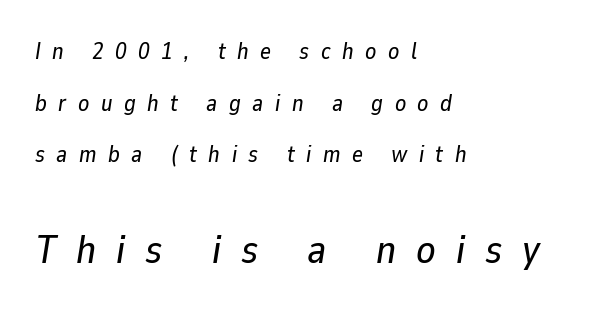
The image shows 40 px text type, italic (leaning right); set left-aligned, loose line spacing (2.25x), unusually wide letter spacing (+0.5 em), not underlined; the second (bottom) block is 1.74x larger; low stroke contrast and a medium x-height.
